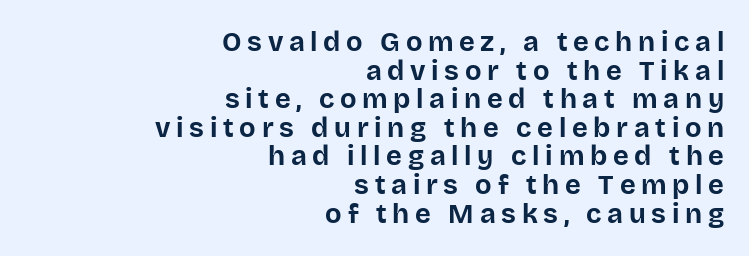
{"italic": "no", "bold": "yes", "underline": "no", "align": "right", "line_spacing": "tight", "line_spacing_ratio": 1.06, "letter_spacing": "wide", "letter_spacing_em": 0.21, "glyph_px": 27}
